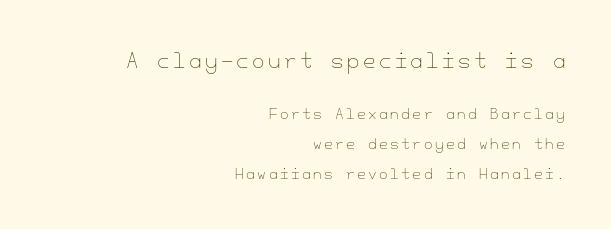
{"italic": "no", "bold": "no", "underline": "no", "align": "right", "line_spacing": "loose", "line_spacing_ratio": 2.12, "larger_block": "first", "size_ratio": 1.43, "glyph_px": 20}
